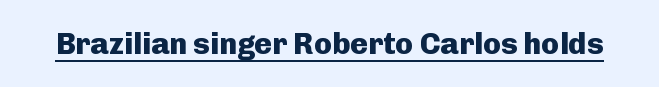
The image shows 30 px heavy sans-serif type, upright; set normal letter spacing, underlined; low stroke contrast and a medium x-height.
